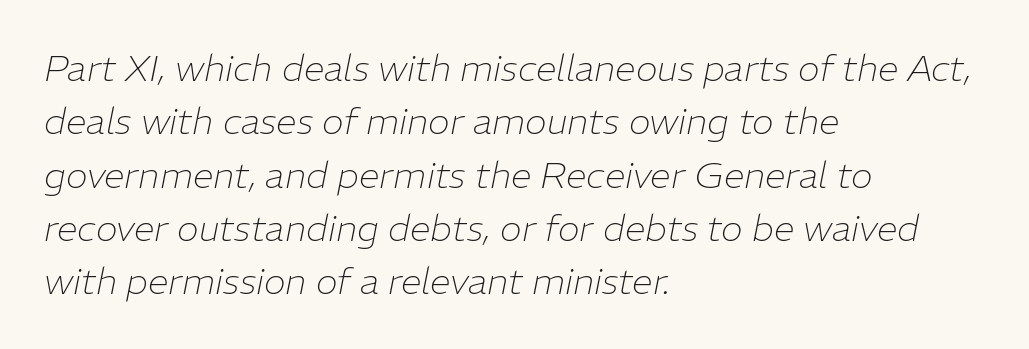
{"italic": "yes", "lean": "right", "slant_degrees": 11, "bold": "no", "weight": "thin", "width": "normal", "stroke_contrast": "low", "x_height": "medium", "monospaced": "no", "underline": "no", "align": "left", "line_spacing": "normal", "line_spacing_ratio": 1.44, "letter_spacing": "normal", "letter_spacing_em": 0.0, "glyph_px": 37}
